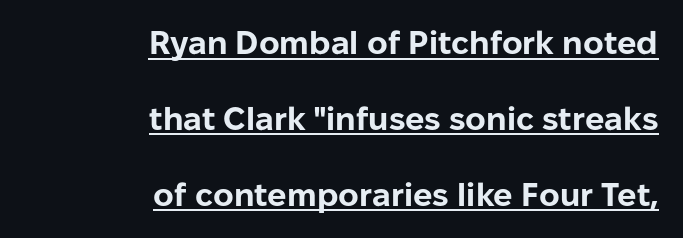
The image shows 32 px bold sans-serif type, upright; set right-aligned, loose line spacing (2.37x), normal letter spacing, underlined; low stroke contrast and a medium x-height.
